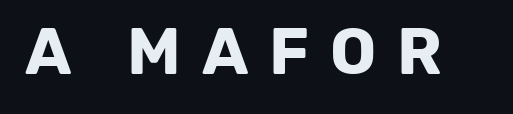
Think of a printed novel: that variable character pitch is what you see here. The baseline area is clear. The horizontal fit of the characters is loose and conspicuously gappy. This is roman type, the default non-slanted kind.
